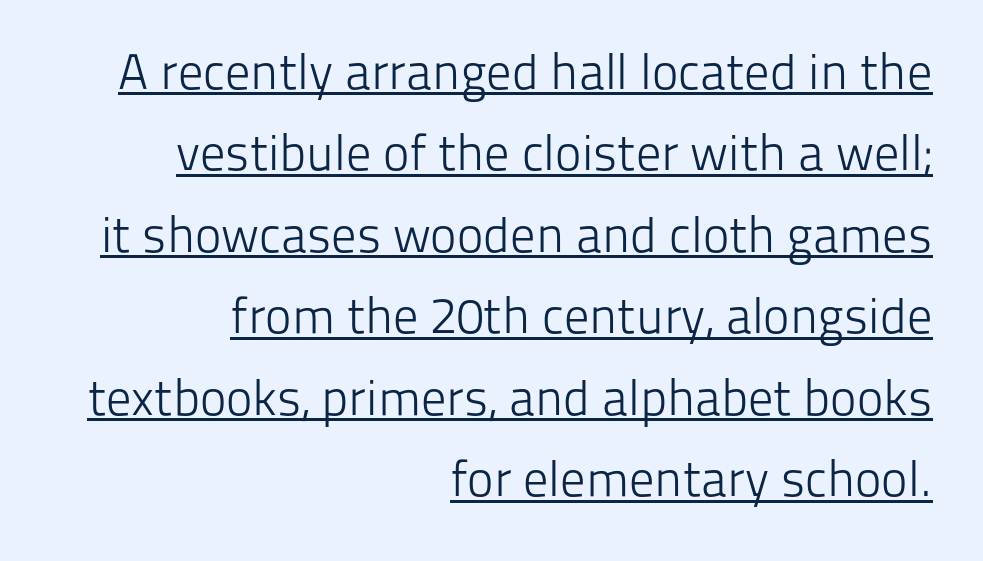
{"serif": "no", "italic": "no", "bold": "no", "weight": "light", "width": "normal", "stroke_contrast": "low", "x_height": "medium", "monospaced": "no", "underline": "yes", "align": "right", "line_spacing": "normal", "line_spacing_ratio": 1.63, "letter_spacing": "normal", "letter_spacing_em": 0.0, "glyph_px": 50}
